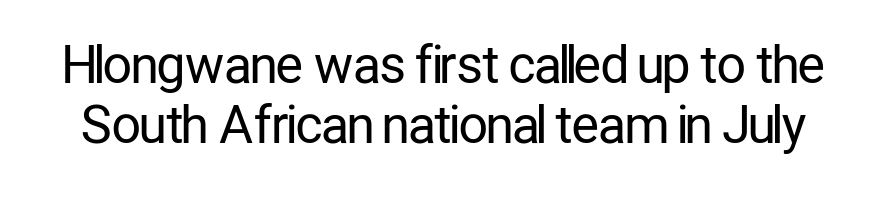
Q: Is the text bold? A: No.
Q: Is the text italic (slanted)? A: No, it is upright.
Q: Is the typeface a serif or a sans-serif typeface? A: Sans-serif.
Q: Is the text underlined? A: No.
Q: Is the spacing between letters normal or unusually wide? A: Normal.
Q: Width (condensed, normal, or wide)? A: Condensed.
Q: Stroke contrast? A: Low.
Q: x-height? A: Medium.
Q: Monospaced? A: No.
